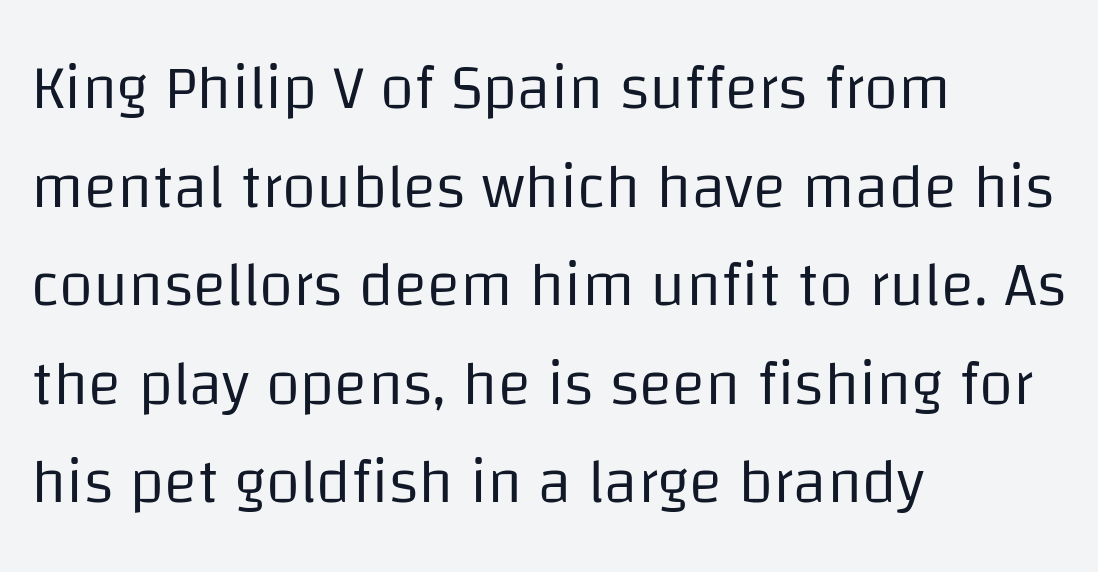
{"serif": "no", "italic": "no", "bold": "no", "weight": "regular", "width": "normal", "stroke_contrast": "low", "x_height": "large", "monospaced": "no", "underline": "no", "align": "left", "line_spacing": "normal", "line_spacing_ratio": 1.59, "letter_spacing": "normal", "letter_spacing_em": 0.0, "glyph_px": 62}
